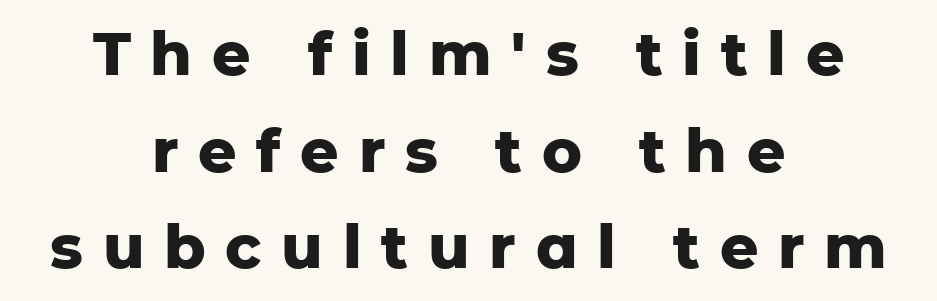
{"serif": "no", "italic": "no", "bold": "yes", "weight": "heavy", "width": "normal", "stroke_contrast": "low", "x_height": "medium", "monospaced": "no", "underline": "no", "align": "center", "line_spacing": "normal", "line_spacing_ratio": 1.61, "letter_spacing": "wide", "letter_spacing_em": 0.33, "glyph_px": 60}
